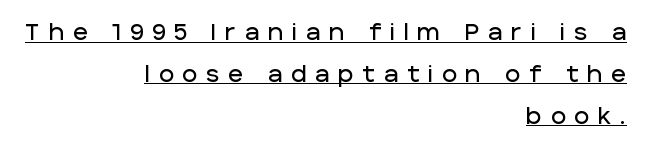
The lettering is marked with a stroke running underneath it. All the whitespace from short lines collects on the left. Designer's note — italics off, roman on. The rendering inserts visible extra space after every character.
